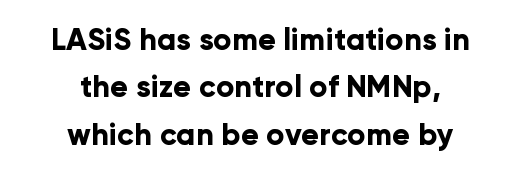
The image shows 30 px bold sans-serif type, upright; set centered, normal line spacing (1.58x), normal letter spacing, not underlined; low stroke contrast and a medium x-height.
